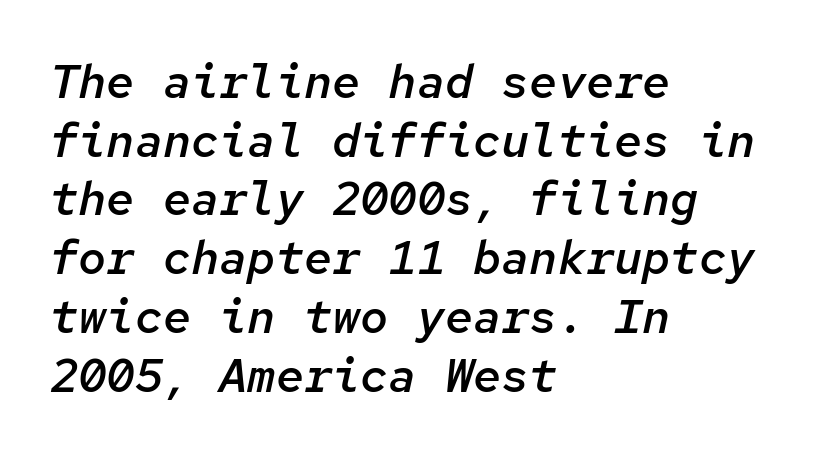
{"italic": "yes", "lean": "right", "slant_degrees": 12, "bold": "semi", "weight": "semibold", "width": "normal", "stroke_contrast": "low", "x_height": "medium", "monospaced": "yes", "underline": "no", "align": "left", "line_spacing": "normal", "line_spacing_ratio": 1.25, "letter_spacing": "normal", "letter_spacing_em": 0.0, "glyph_px": 47}
